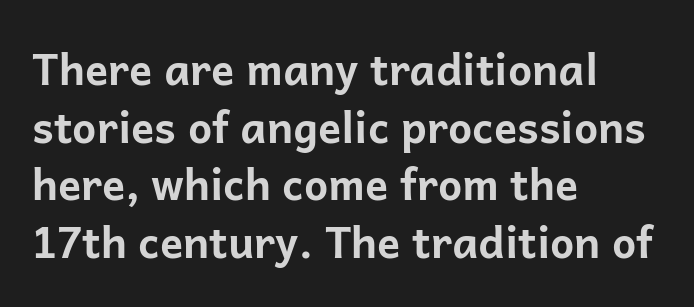
Q: Is the text bold? A: Yes.
Q: Is the text italic (slanted)? A: No, it is upright.
Q: Is the typeface a serif or a sans-serif typeface? A: Sans-serif.
Q: Is the text underlined? A: No.
Q: How is the paragraph aligned? A: Left-aligned.
Q: Is the spacing between letters normal or unusually wide? A: Normal.
Q: Is the spacing between lines tight, normal or loose? A: Normal.
Q: Width (condensed, normal, or wide)? A: Normal.
Q: Stroke contrast? A: Low.
Q: x-height? A: Medium.
Q: Monospaced? A: No.
